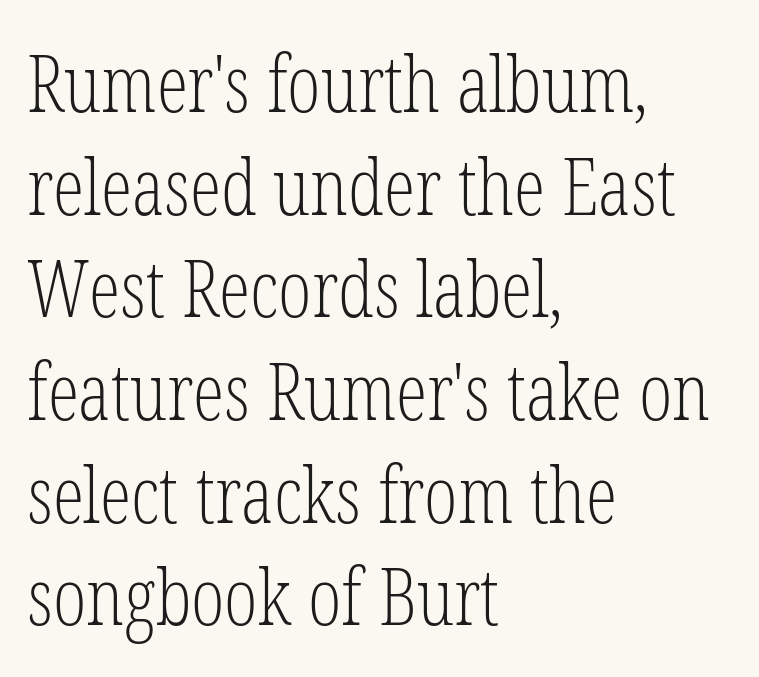
Q: Is the text bold? A: No.
Q: Is the text italic (slanted)? A: No, it is upright.
Q: Is the typeface a serif or a sans-serif typeface? A: Serif.
Q: Is the text underlined? A: No.
Q: How is the paragraph aligned? A: Left-aligned.
Q: Is the spacing between letters normal or unusually wide? A: Normal.
Q: Is the spacing between lines tight, normal or loose? A: Normal.
Q: Width (condensed, normal, or wide)? A: Condensed.
Q: Stroke contrast? A: Low.
Q: x-height? A: Medium.
Q: Monospaced? A: No.
